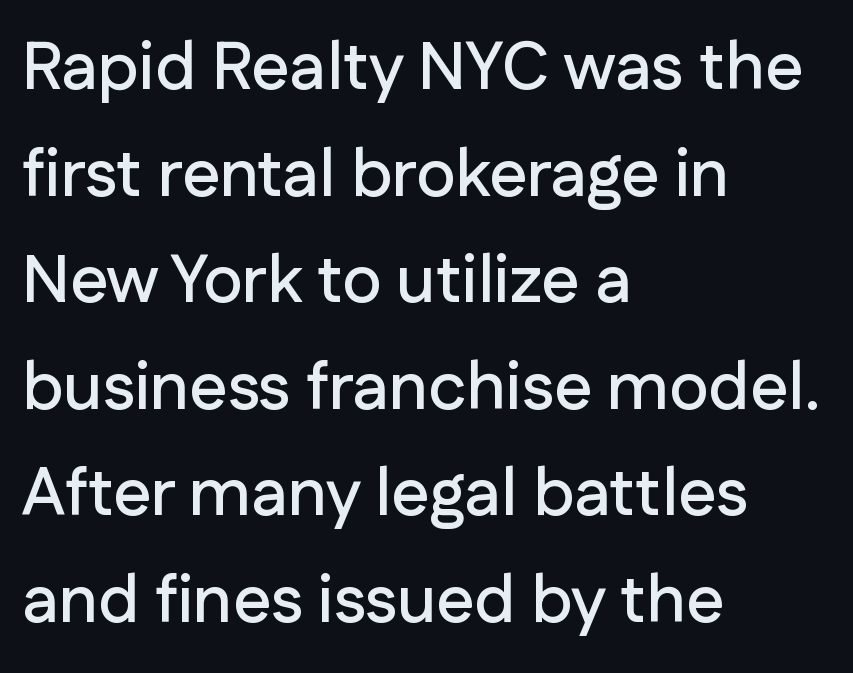
Q: Is the text italic (slanted)? A: No, it is upright.
Q: Is the typeface a serif or a sans-serif typeface? A: Sans-serif.
Q: Is the text underlined? A: No.
Q: How is the paragraph aligned? A: Left-aligned.
Q: Is the spacing between letters normal or unusually wide? A: Normal.
Q: Is the spacing between lines tight, normal or loose? A: Normal.
Q: Width (condensed, normal, or wide)? A: Normal.
Q: Stroke contrast? A: Low.
Q: x-height? A: Medium.
Q: Monospaced? A: No.
